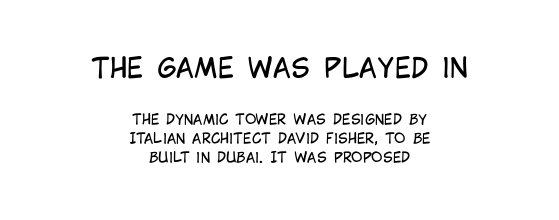
{"italic": "no", "bold": "no", "underline": "no", "align": "center", "line_spacing": "normal", "line_spacing_ratio": 1.35, "letter_spacing": "normal", "letter_spacing_em": 0.0, "larger_block": "first", "size_ratio": 1.93, "glyph_px": 27}
